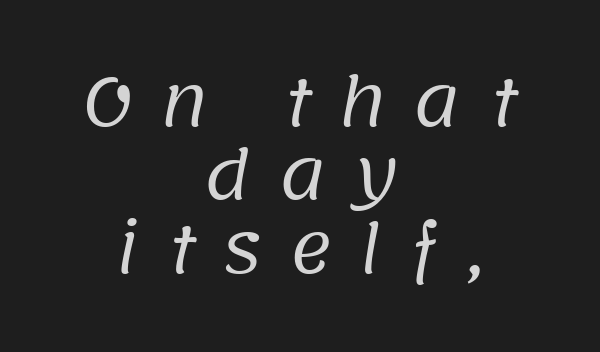
The image shows 66 px regular-weight sans-serif type; set centered, tight line spacing (1.11x), unusually wide letter spacing (+0.4 em), not underlined; low stroke contrast and a large x-height.
